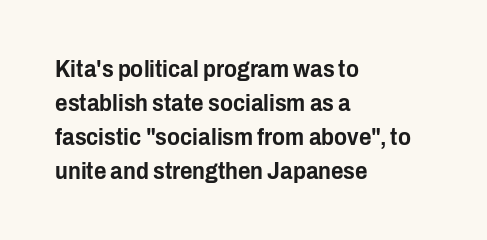
Q: Is the text italic (slanted)? A: No, it is upright.
Q: Is the text underlined? A: No.
Q: How is the paragraph aligned? A: Left-aligned.
Q: Is the spacing between letters normal or unusually wide? A: Normal.
Q: Is the spacing between lines tight, normal or loose? A: Normal.
